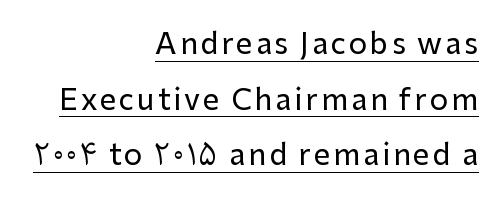
{"serif": "no", "italic": "no", "width": "normal", "stroke_contrast": "low", "x_height": "medium", "monospaced": "no", "underline": "yes", "align": "right", "line_spacing": "loose", "line_spacing_ratio": 1.92, "glyph_px": 29}
